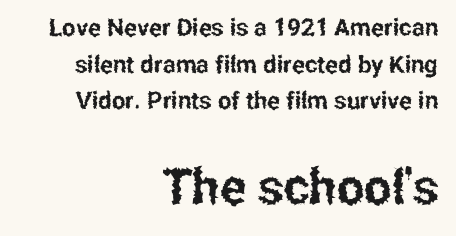
Evenly set lines give the paragraph a standard silhouette. It's the straight-up-and-down kind of type. This sample is right-justified, so line beginnings fall wherever the words allow. Here the designer chose a conventional face with non-uniform glyph widths. Check the space under the baseline: it is left empty.
